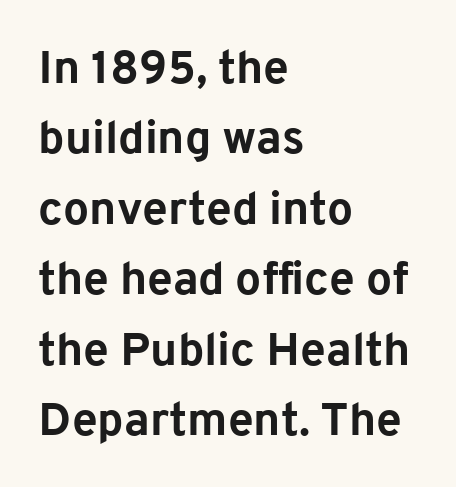
What stands out about the letter spacing? Nothing — it is the standard amount. Notice how thick the strokes are: this is what a full bold looks like. Designer's note — italics off, roman on. Each row of text sits above clean, open space.
